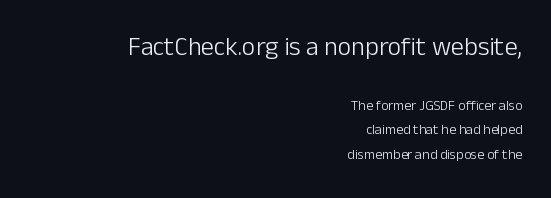
The image shows 26 px text type, upright; set right-aligned, line spacing 1.76x, normal letter spacing, not underlined; the first (top) block is 1.86x larger.
